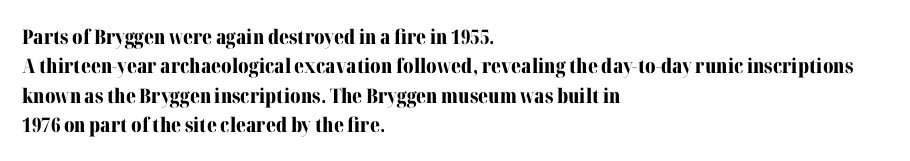
Emphasis by weight is at full strength: bold. The glyphs are unaccompanied by any horizontal stroke below them. Nothing unusual about the tracking: characters are spaced as the font intends. Do the letters lean? They stand straight. Every row of glyphs begins at an identical x-position on the left.
